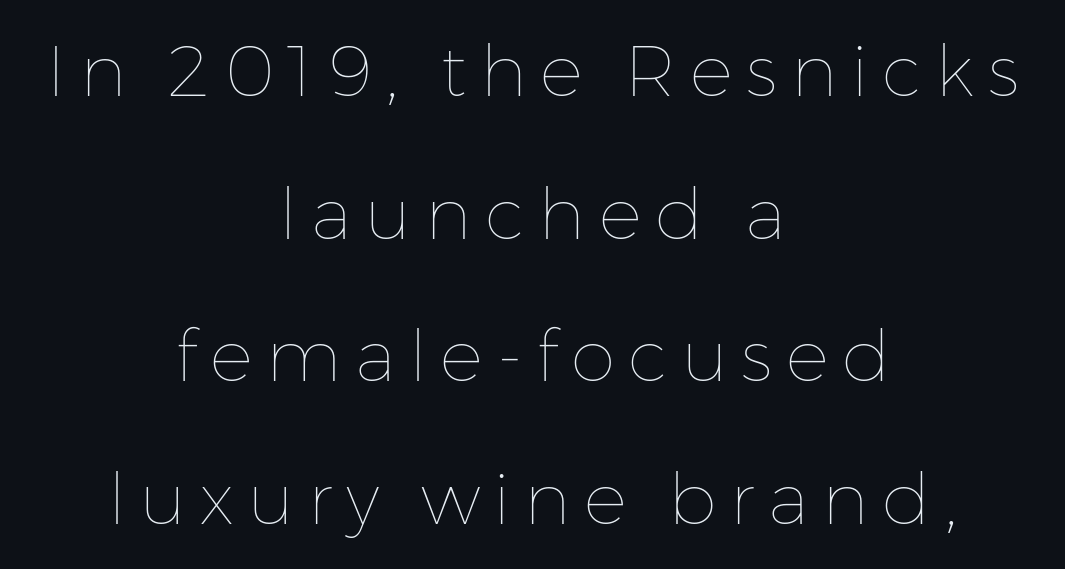
The image shows 72 px thin type, upright; set centered, loose line spacing (1.98x), not underlined; low stroke contrast and a medium x-height.
